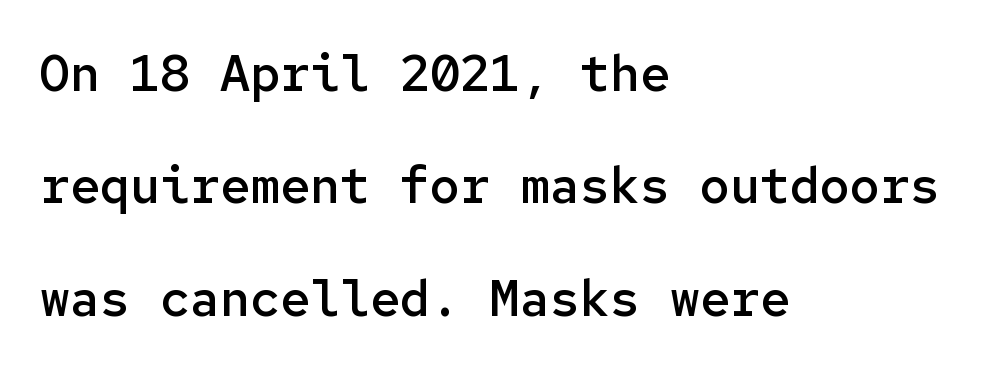
How would I describe the line gaps? Wide and relaxed. Every character here occupies the same horizontal width, giving the sample a typewriter-like rhythm. Tall strokes in this sample are plumb rather than angled. This sample uses a sans-serif face. Is the letter spacing exaggerated? No — it looks like the ordinary default.
